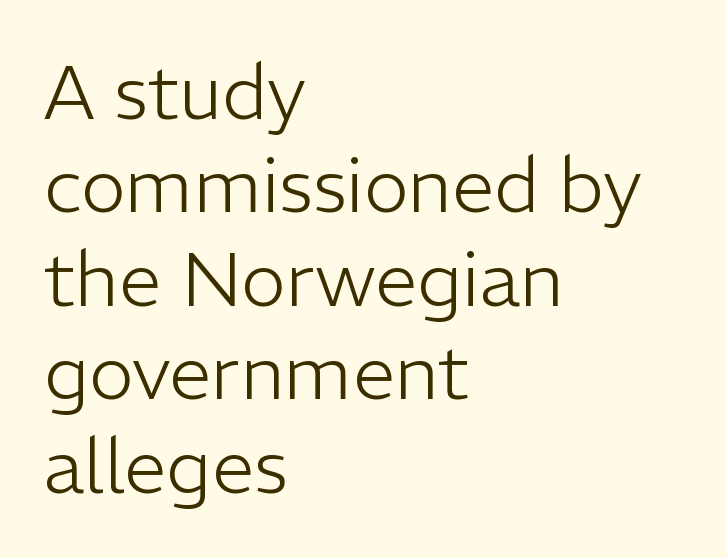
{"serif": "no", "italic": "no", "bold": "no", "weight": "light", "width": "normal", "stroke_contrast": "low", "x_height": "medium", "monospaced": "no", "underline": "no", "align": "left", "line_spacing_ratio": 1.23, "letter_spacing": "normal", "letter_spacing_em": 0.0, "glyph_px": 76}
